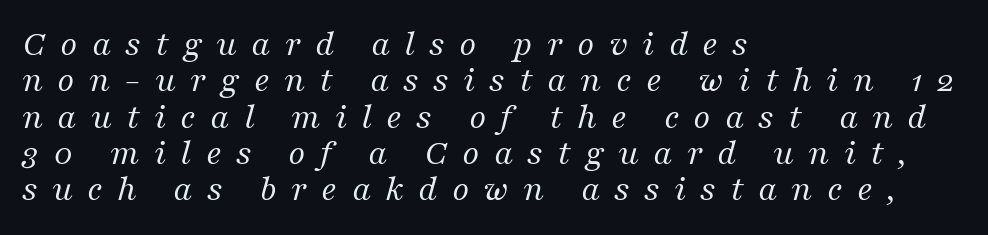
The image shows 37 px regular-weight serif type, italic (leaning right); set left-aligned, tight line spacing (0.98x), unusually wide letter spacing (+0.38 em), not underlined; medium stroke contrast and a medium x-height.
